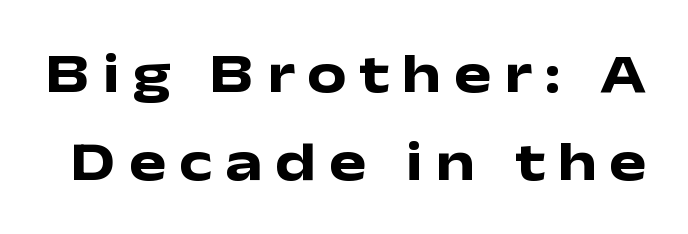
Q: Is the text bold? A: Yes.
Q: Is the text italic (slanted)? A: No, it is upright.
Q: Is the typeface a serif or a sans-serif typeface? A: Sans-serif.
Q: Is the text underlined? A: No.
Q: Is the spacing between letters normal or unusually wide? A: Unusually wide.
Q: Is the spacing between lines tight, normal or loose? A: Normal.
Q: Width (condensed, normal, or wide)? A: Wide.
Q: Stroke contrast? A: Low.
Q: x-height? A: Medium.
Q: Monospaced? A: No.
